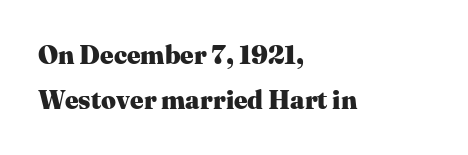
Nothing unusual about the tracking: characters are spaced as the font intends. Each line starts at the same left margin while the right side varies. The strip under each line holds only bare page. This is the regular roman posture of the typeface. Compared with an ordinary text face, these strokes are far heavier — a full bold.
